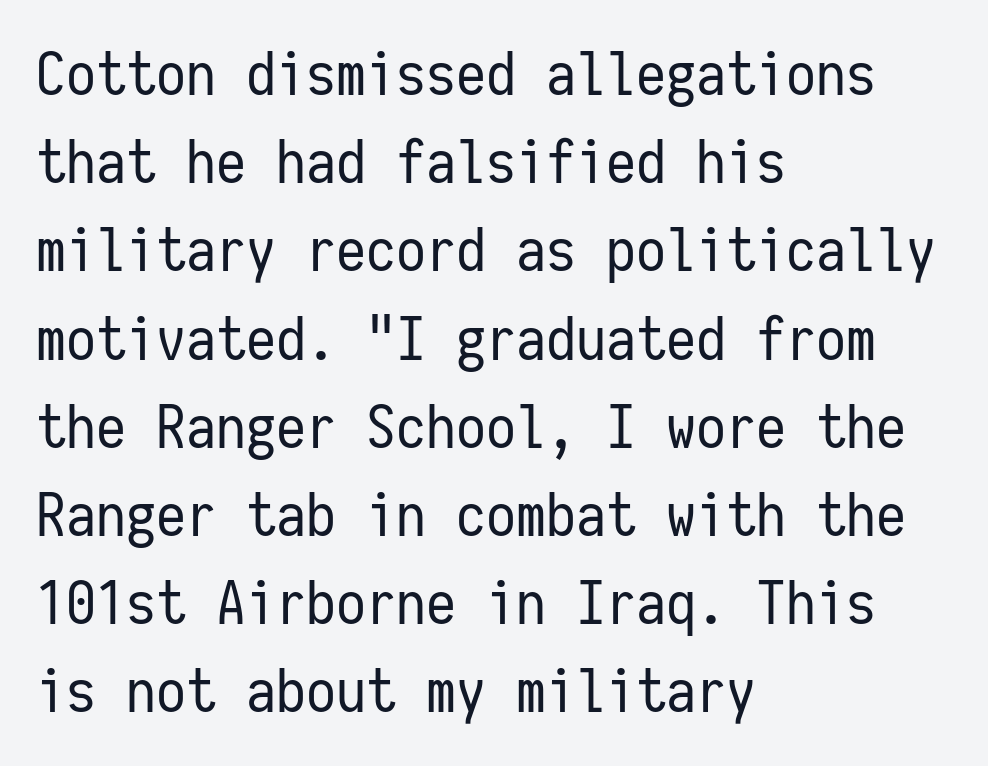
{"serif": "no", "italic": "no", "bold": "no", "weight": "regular", "width": "condensed", "stroke_contrast": "low", "x_height": "medium", "monospaced": "yes", "underline": "no", "align": "left", "line_spacing": "normal", "line_spacing_ratio": 1.47, "letter_spacing": "normal", "letter_spacing_em": 0.0, "glyph_px": 60}
